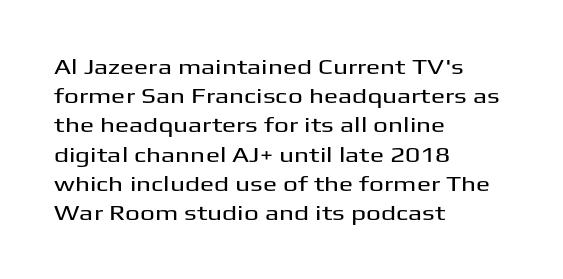
The image shows 21 px text type, upright; set left-aligned, normal line spacing (1.39x), normal letter spacing, not underlined.
